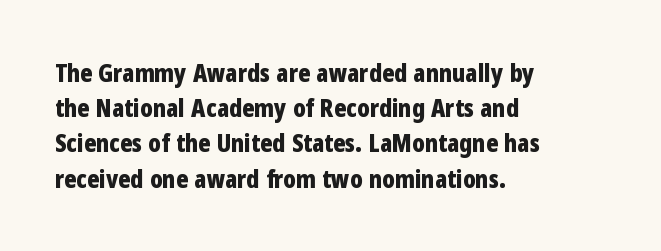
Q: Is the text bold? A: Yes.
Q: Is the text italic (slanted)? A: No, it is upright.
Q: Is the text underlined? A: No.
Q: How is the paragraph aligned? A: Left-aligned.
Q: Is the spacing between letters normal or unusually wide? A: Normal.
Q: Is the spacing between lines tight, normal or loose? A: Normal.
